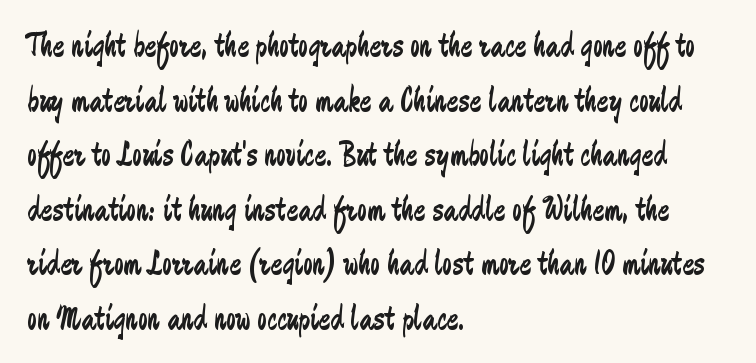
Q: Is the text bold? A: No.
Q: Is the text italic (slanted)? A: Yes.
Q: Is the typeface a serif or a sans-serif typeface? A: Sans-serif.
Q: Is the text underlined? A: No.
Q: How is the paragraph aligned? A: Left-aligned.
Q: Is the spacing between letters normal or unusually wide? A: Normal.
Q: Is the spacing between lines tight, normal or loose? A: Normal.
Q: Width (condensed, normal, or wide)? A: Condensed.
Q: Stroke contrast? A: Low.
Q: x-height? A: Medium.
Q: Monospaced? A: No.
